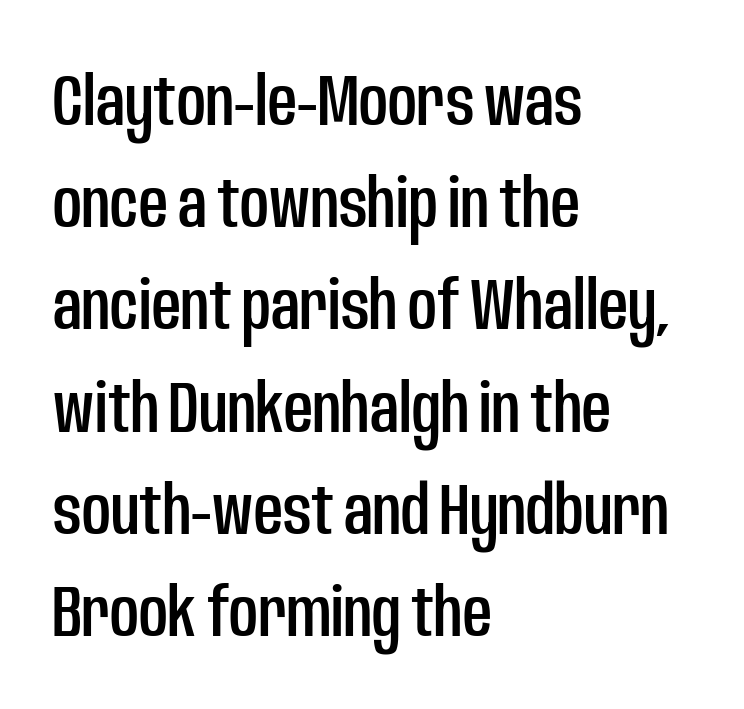
How would I describe the line gaps? Plain and ordinary. The words here are not underlined. Style check: upright. Do the characters align in a grid? No, the font is proportional. Letter spacing: default. Notice how the passage keeps a crisp vertical edge on the left only.
